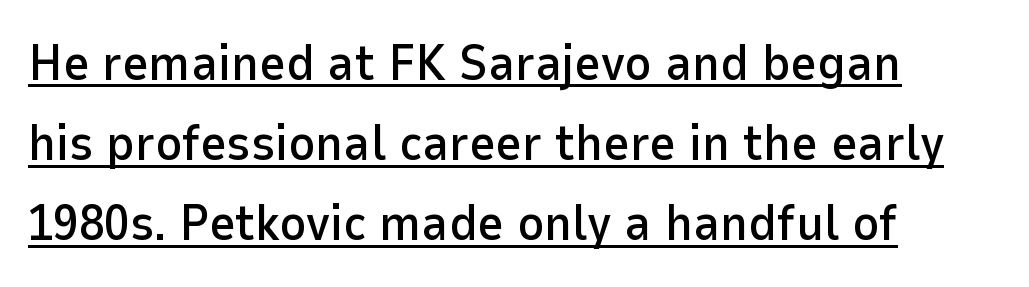
{"serif": "no", "italic": "no", "width": "normal", "stroke_contrast": "low", "x_height": "medium", "monospaced": "no", "underline": "yes", "align": "left", "line_spacing": "normal", "line_spacing_ratio": 1.57, "letter_spacing": "normal", "letter_spacing_em": 0.0, "glyph_px": 51}
